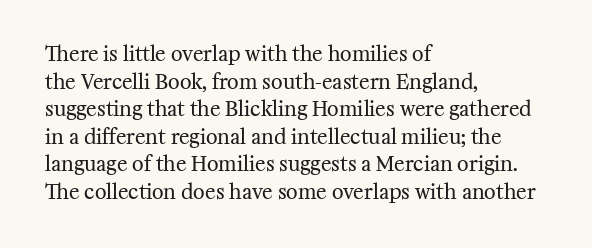
Q: Is the text bold? A: No.
Q: Is the text italic (slanted)? A: No, it is upright.
Q: Is the text underlined? A: No.
Q: How is the paragraph aligned? A: Left-aligned.
Q: Is the spacing between letters normal or unusually wide? A: Normal.
Q: Is the spacing between lines tight, normal or loose? A: Normal.
